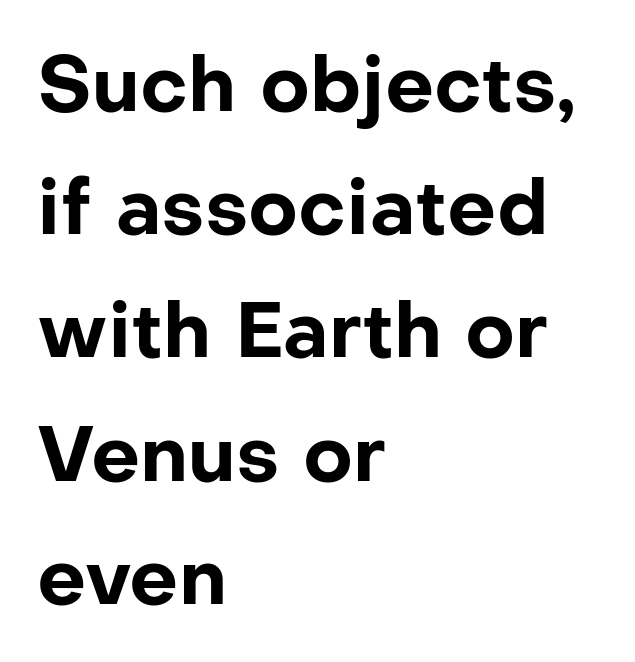
The font is running at its bold setting. The type is set solid horizontally, with unmodified tracking. Do the characters align in a grid? No, the font is proportional. Is this a sans? Yes — the strokes have no serifs.
